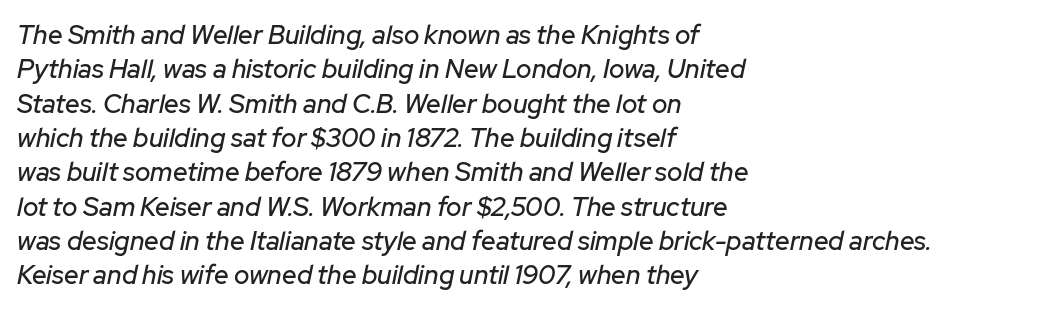
The image shows 26 px text type, italic (leaning right); set left-aligned, normal line spacing (1.32x), normal letter spacing, not underlined.
